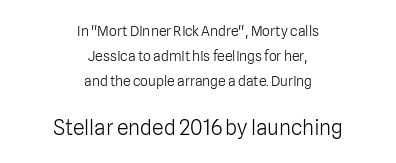
Q: Is the text bold? A: No.
Q: Is the text italic (slanted)? A: No, it is upright.
Q: Is the text underlined? A: No.
Q: How is the paragraph aligned? A: Centered.
Q: Is the spacing between letters normal or unusually wide? A: Normal.
Q: Which block of text is set in a larger size, the first (top) or the second (bottom)? A: The second (bottom) one.
